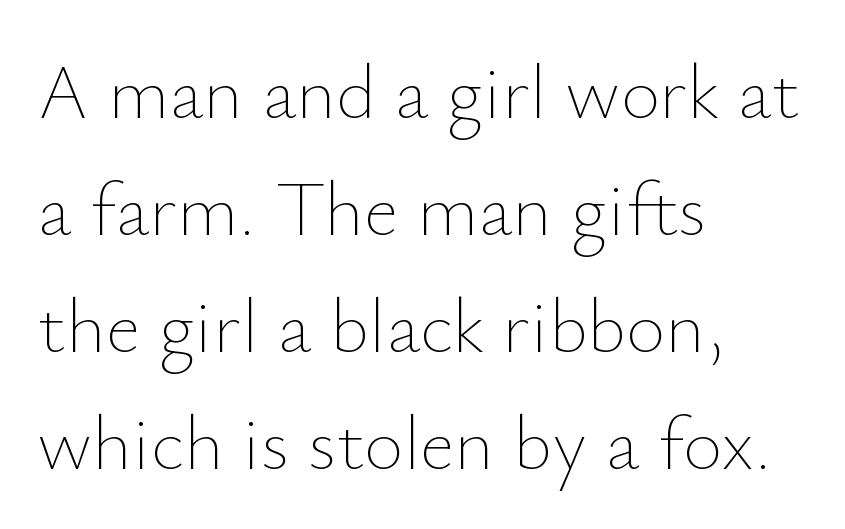
Q: Is the text bold? A: No.
Q: Is the text italic (slanted)? A: No, it is upright.
Q: Is the text underlined? A: No.
Q: How is the paragraph aligned? A: Left-aligned.
Q: Is the spacing between letters normal or unusually wide? A: Normal.
Q: Is the spacing between lines tight, normal or loose? A: Normal.
Q: Width (condensed, normal, or wide)? A: Normal.
Q: Stroke contrast? A: Low.
Q: x-height? A: Small.
Q: Monospaced? A: No.
